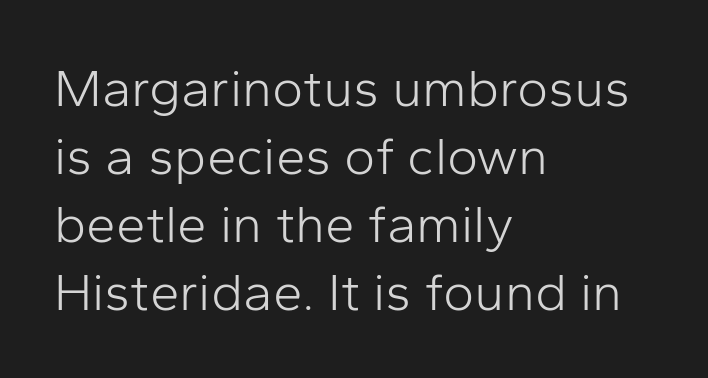
The image shows 53 px light sans-serif type, upright; set left-aligned, normal line spacing (1.28x), normal letter spacing, not underlined; low stroke contrast and a medium x-height.
